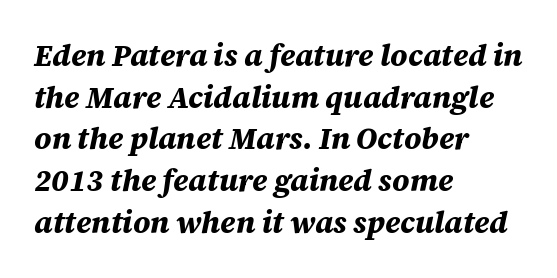
{"italic": "yes", "lean": "right", "slant_degrees": 12, "bold": "yes", "weight": "bold", "width": "normal", "stroke_contrast": "medium", "x_height": "large", "monospaced": "no", "underline": "no", "align": "left", "line_spacing": "normal", "line_spacing_ratio": 1.39, "letter_spacing": "normal", "letter_spacing_em": 0.0, "glyph_px": 30}
